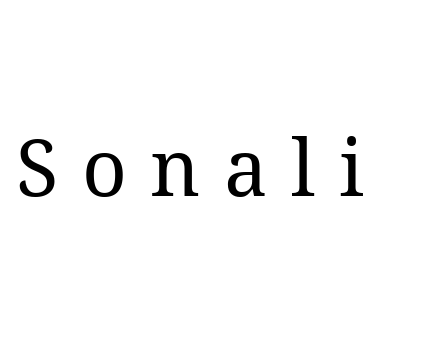
Q: Is the text bold? A: No.
Q: Is the text italic (slanted)? A: No, it is upright.
Q: Is the typeface a serif or a sans-serif typeface? A: Serif.
Q: Is the text underlined? A: No.
Q: Is the spacing between letters normal or unusually wide? A: Unusually wide.
Q: Width (condensed, normal, or wide)? A: Normal.
Q: Stroke contrast? A: Medium.
Q: x-height? A: Medium.
Q: Monospaced? A: No.
